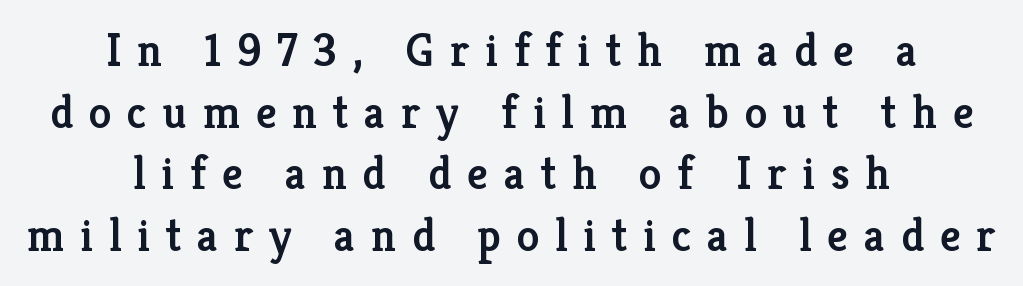
Q: Is the text bold? A: Semi-bold.
Q: Is the text italic (slanted)? A: No, it is upright.
Q: Is the typeface a serif or a sans-serif typeface? A: Serif.
Q: Is the text underlined? A: No.
Q: How is the paragraph aligned? A: Centered.
Q: Is the spacing between letters normal or unusually wide? A: Unusually wide.
Q: Is the spacing between lines tight, normal or loose? A: Normal.
Q: Width (condensed, normal, or wide)? A: Normal.
Q: Stroke contrast? A: Low.
Q: x-height? A: Medium.
Q: Monospaced? A: No.
